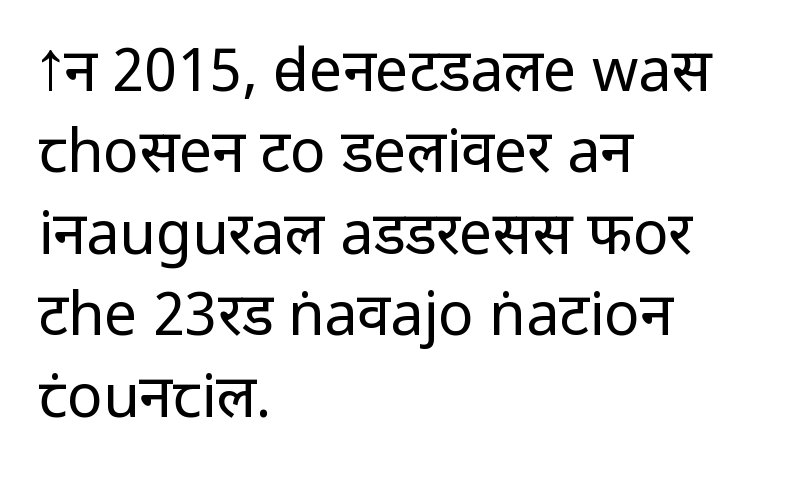
Alignment: flush left. This block has exactly the height ordinary leading produces. Vertical strokes here are truly vertical. The text was rendered using a sans face with plain stroke endings.
